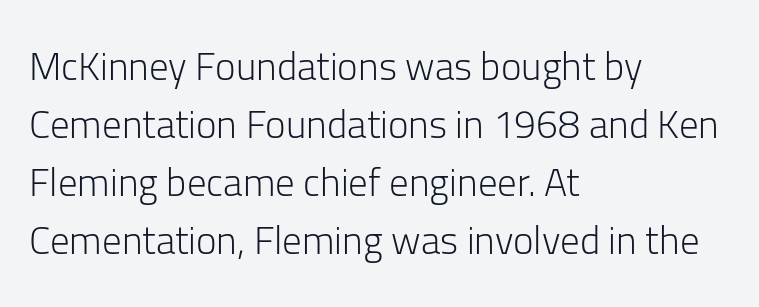
Regarding serifs, this sample does without them. Nobody drew a line under any word here. Think of a printed novel: that variable character pitch is what you see here. Heaviness? Minimal to ordinary, like unemphasized prose. The rag falls on the right side of this text block.
